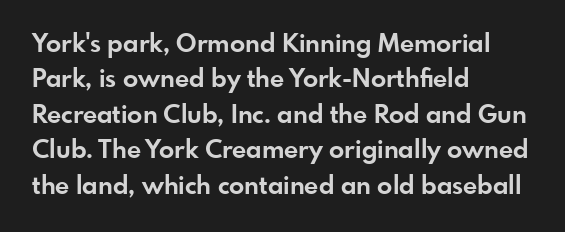
The image shows 25 px bold type, upright; set left-aligned, normal line spacing (1.42x), normal letter spacing, not underlined.
